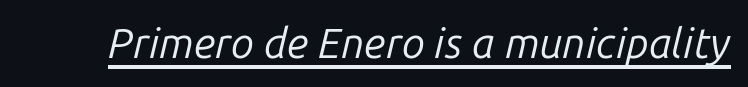
Q: Is the text bold? A: No.
Q: Is the text italic (slanted)? A: Yes, it leans right by about 14 degrees.
Q: Is the text underlined? A: Yes.
Q: Is the spacing between letters normal or unusually wide? A: Normal.
Q: Width (condensed, normal, or wide)? A: Normal.
Q: Stroke contrast? A: Low.
Q: x-height? A: Medium.
Q: Monospaced? A: No.
